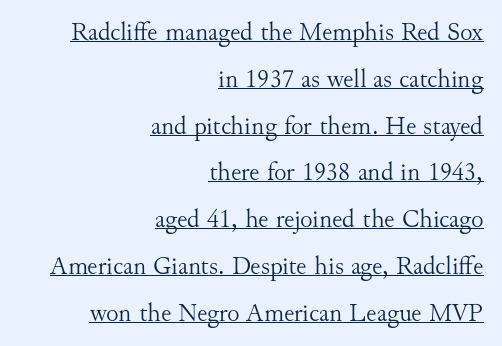
The image shows 26 px text type, upright; set right-aligned, line spacing 1.8x, normal letter spacing, underlined.
